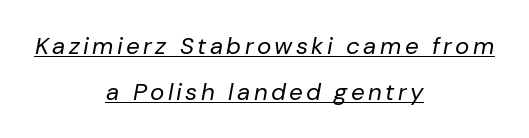
Q: Is the text bold? A: No.
Q: Is the text italic (slanted)? A: Yes, it leans right by about 10 degrees.
Q: Is the text underlined? A: Yes.
Q: How is the paragraph aligned? A: Centered.
Q: Is the spacing between lines tight, normal or loose? A: Loose.
